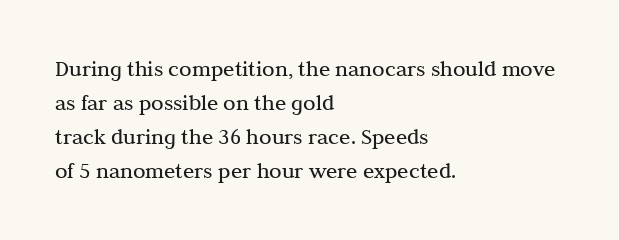
{"italic": "no", "bold": "no", "underline": "no", "align": "left", "line_spacing": "normal", "line_spacing_ratio": 1.48, "letter_spacing": "normal", "letter_spacing_em": 0.0, "glyph_px": 23}
